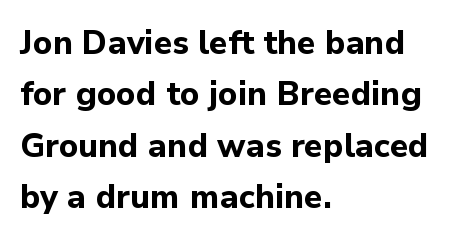
Q: Is the text bold? A: Yes.
Q: Is the text italic (slanted)? A: No, it is upright.
Q: Is the typeface a serif or a sans-serif typeface? A: Sans-serif.
Q: Is the text underlined? A: No.
Q: How is the paragraph aligned? A: Left-aligned.
Q: Is the spacing between letters normal or unusually wide? A: Normal.
Q: Is the spacing between lines tight, normal or loose? A: Normal.
Q: Width (condensed, normal, or wide)? A: Normal.
Q: Stroke contrast? A: Low.
Q: x-height? A: Medium.
Q: Monospaced? A: No.
